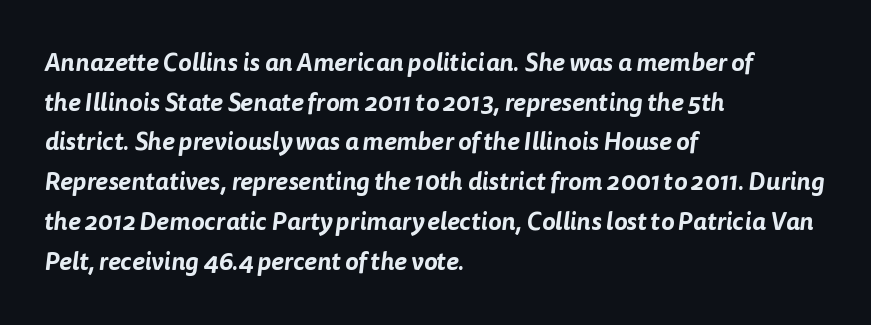
The image shows 25 px text type; set left-aligned, normal line spacing (1.59x), normal letter spacing, not underlined.
